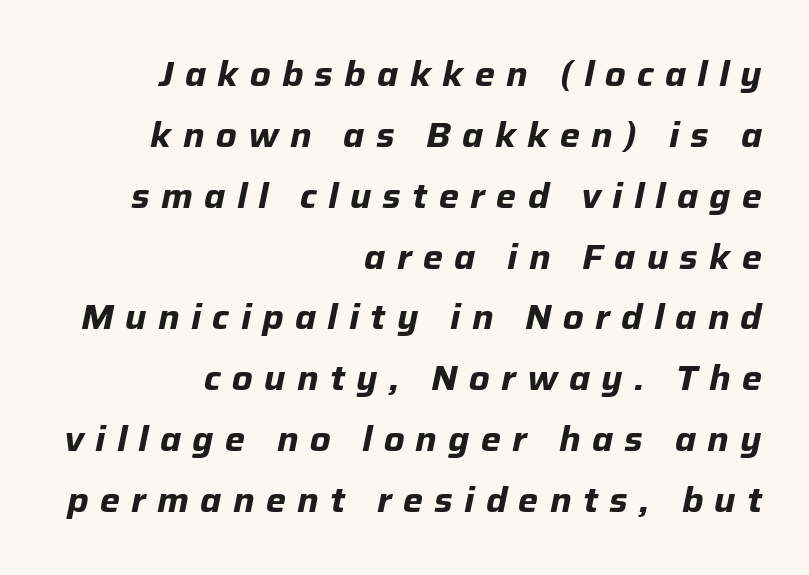
The image shows 34 px bold type, italic (leaning right); set right-aligned, line spacing 1.79x, unusually wide letter spacing (+0.33 em), not underlined; low stroke contrast and a medium x-height.
